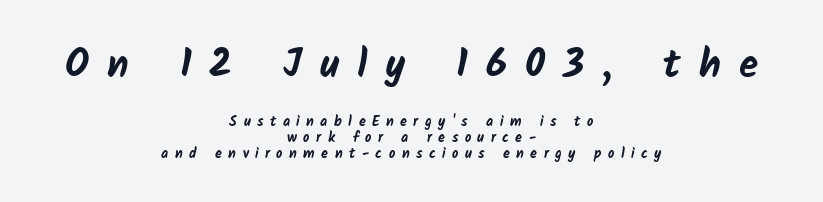
Very little white space separates one row of letters from the next. Bold? Absolutely — the strokes are thick and heavy. The letters are spread apart with noticeably loose tracking. Serif or sans? Sans — the stroke terminals are bare. Alignment: centered. The baseline area is clear.
